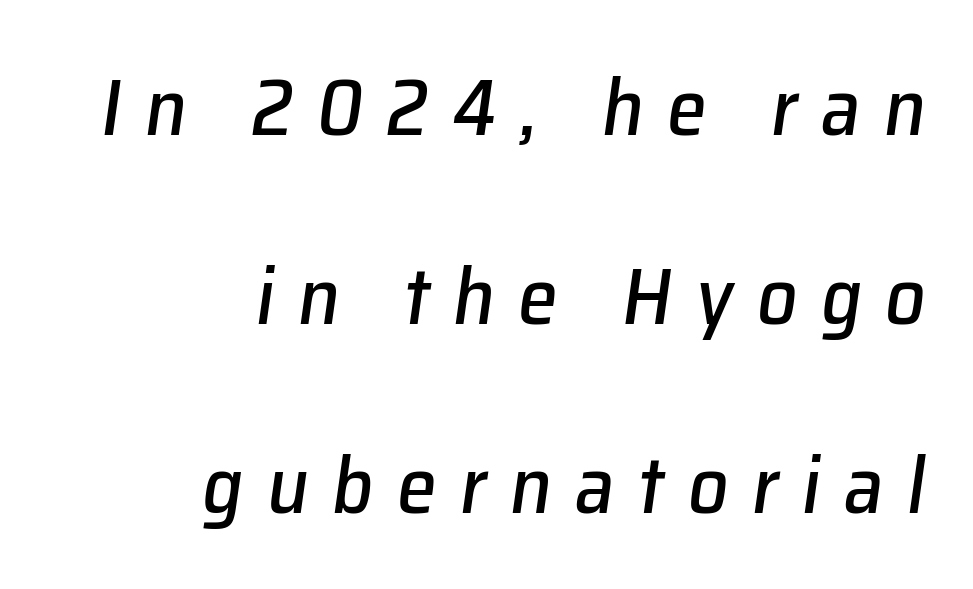
{"italic": "yes", "lean": "right", "slant_degrees": 8, "width": "normal", "stroke_contrast": "low", "x_height": "medium", "monospaced": "no", "underline": "no", "align": "right", "line_spacing": "loose", "line_spacing_ratio": 2.36, "letter_spacing": "wide", "letter_spacing_em": 0.29, "glyph_px": 80}
